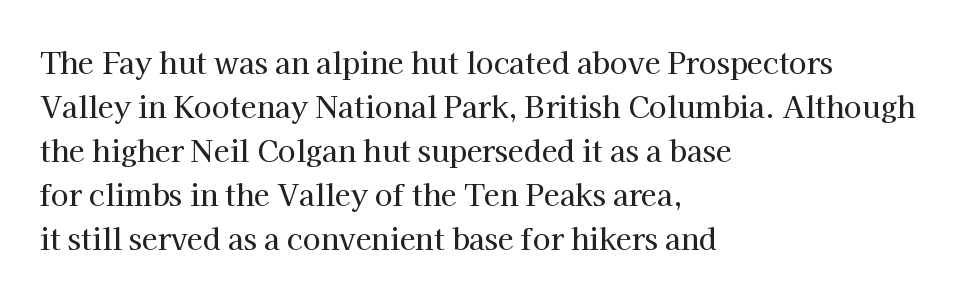
Do the characters align in a grid? No, the font is proportional. Just letters on the line, the space beneath them empty. The tracking reads as untouched default to a designer's eye. This sample keeps an unexceptional amount of space between lines. Stroke terminals: seriffed.
